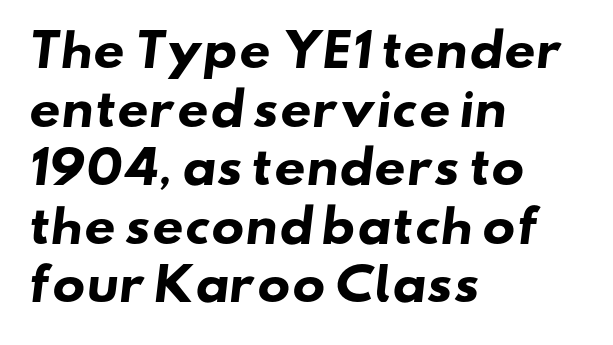
The text was rendered using a sans face with plain stroke endings. What weight is shown? A full bold with thick strokes. The setting favours the left margin, as ordinary paragraphs usually do. Line spacing here is normal.
